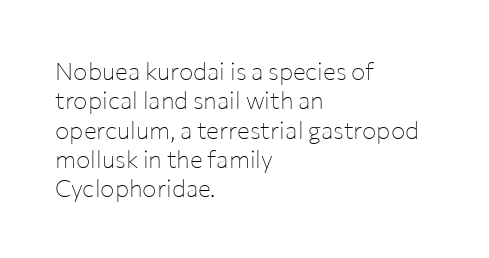
Q: Is the text bold? A: No.
Q: Is the text italic (slanted)? A: No, it is upright.
Q: Is the text underlined? A: No.
Q: How is the paragraph aligned? A: Left-aligned.
Q: Is the spacing between letters normal or unusually wide? A: Normal.
